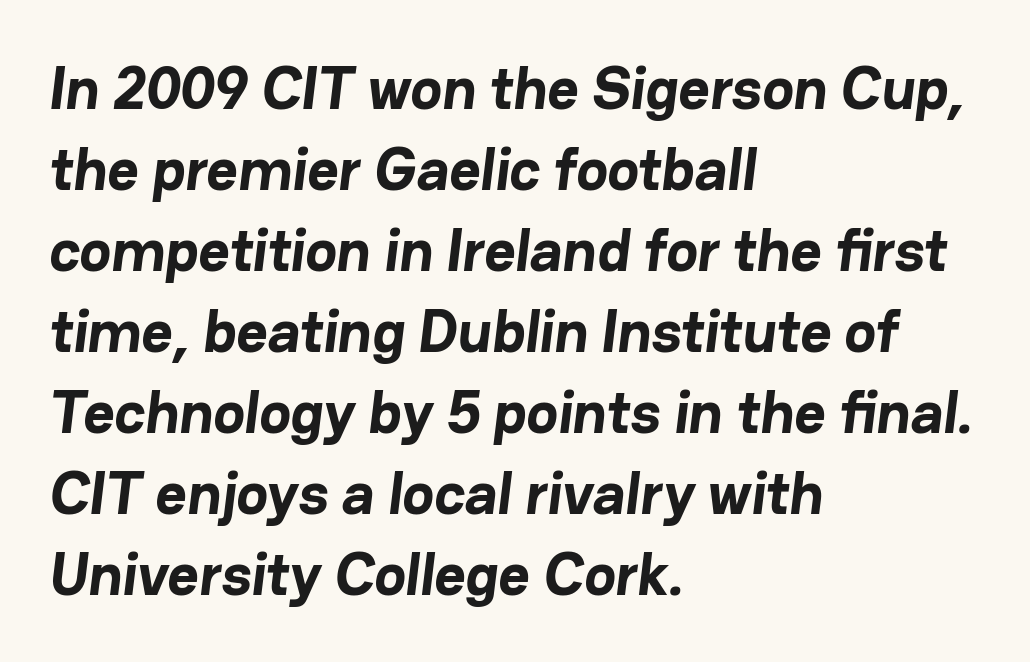
{"serif": "no", "bold": "yes", "weight": "bold", "width": "normal", "stroke_contrast": "low", "x_height": "medium", "monospaced": "no", "underline": "no", "align": "left", "line_spacing": "normal", "line_spacing_ratio": 1.35, "letter_spacing": "normal", "letter_spacing_em": 0.0, "glyph_px": 60}
